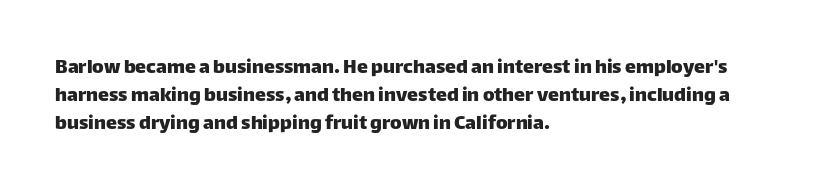
The image shows 22 px text type, upright; set left-aligned, normal line spacing (1.27x), normal letter spacing, not underlined.
